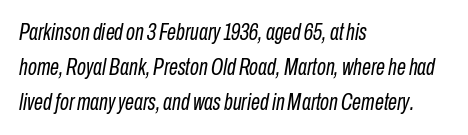
Counters stay open thanks to moderate or lighter strokes. This rendering uses left alignment, leaving the right contour irregular. Spacing between characters is what you'd get straight out of the box. Reading down the column, the eye jumps a familiar distance to each next line.
